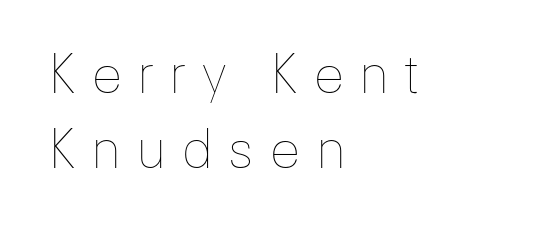
{"italic": "no", "bold": "no", "weight": "thin", "width": "normal", "stroke_contrast": "low", "x_height": "medium", "monospaced": "no", "underline": "no", "align": "left", "line_spacing": "normal", "line_spacing_ratio": 1.45, "letter_spacing": "wide", "letter_spacing_em": 0.28, "glyph_px": 52}
